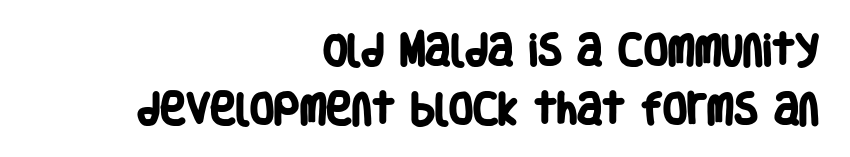
{"serif": "no", "bold": "yes", "weight": "heavy", "width": "condensed", "stroke_contrast": "low", "x_height": "large", "monospaced": "no", "underline": "no", "align": "right", "line_spacing": "normal", "line_spacing_ratio": 1.69, "letter_spacing": "normal", "letter_spacing_em": 0.0, "glyph_px": 35}
